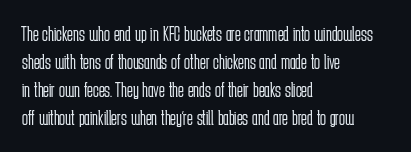
The image shows 22 px text type, upright; set left-aligned, normal line spacing (1.28x), normal letter spacing, not underlined.
